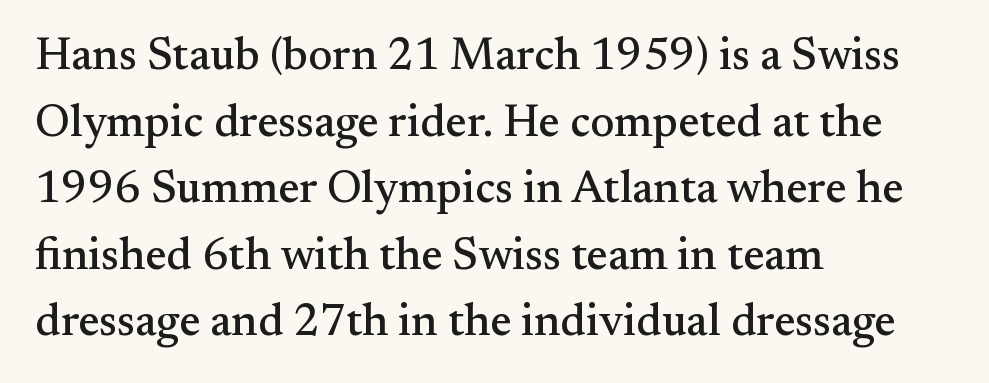
Q: Is the text italic (slanted)? A: No, it is upright.
Q: Is the typeface a serif or a sans-serif typeface? A: Serif.
Q: Is the text underlined? A: No.
Q: How is the paragraph aligned? A: Left-aligned.
Q: Is the spacing between letters normal or unusually wide? A: Normal.
Q: Is the spacing between lines tight, normal or loose? A: Normal.
Q: Width (condensed, normal, or wide)? A: Normal.
Q: Stroke contrast? A: Medium.
Q: x-height? A: Small.
Q: Monospaced? A: No.
